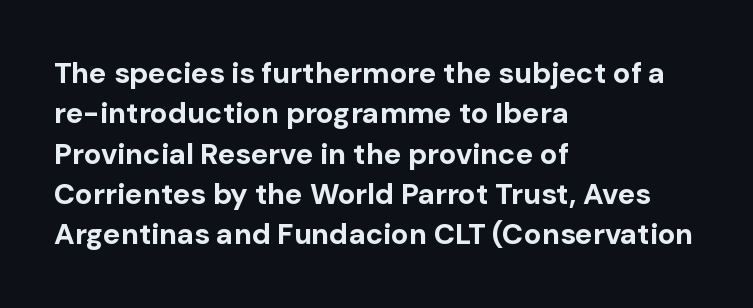
The image shows 29 px bold sans-serif type, upright; set left-aligned, normal line spacing (1.39x), normal letter spacing, not underlined; low stroke contrast and a medium x-height.
